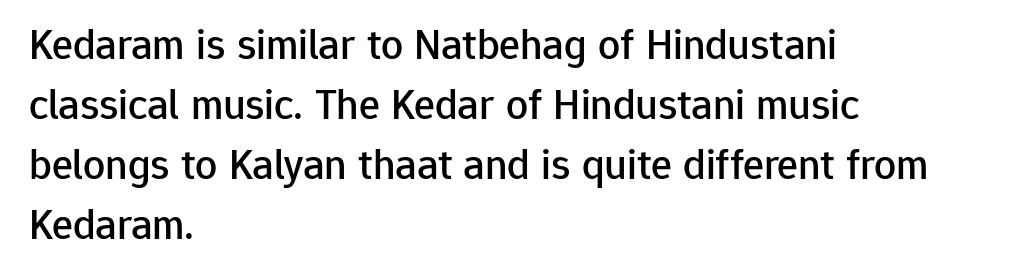
The image shows 44 px sans-serif type, upright; set left-aligned, normal line spacing (1.36x), normal letter spacing, not underlined; low stroke contrast and a medium x-height.
